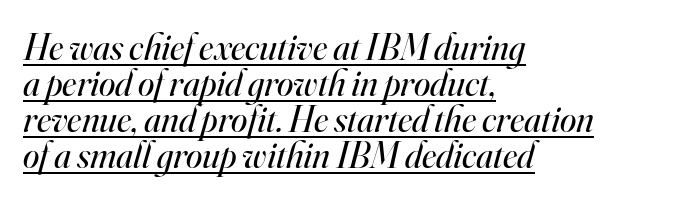
The glyphs look as if they've been sheared to an angle. In designer terms, the underline attribute is active on this setting. Between one letter and the next there's only the usual sliver of space. You could not count columns in this text — the font is proportionally spaced.
